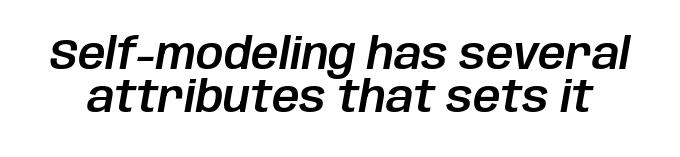
The image shows 43 px text type, italic (leaning right); set tight line spacing (1.0x), normal letter spacing, not underlined; low stroke contrast and a large x-height.
